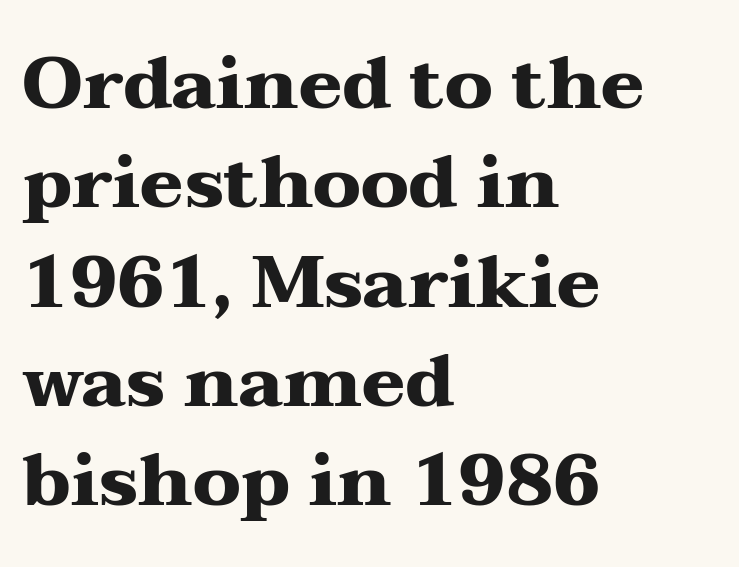
{"serif": "yes", "italic": "no", "bold": "yes", "weight": "heavy", "width": "wide", "stroke_contrast": "medium", "x_height": "medium", "monospaced": "no", "underline": "no", "align": "left", "line_spacing": "normal", "line_spacing_ratio": 1.36, "letter_spacing": "normal", "letter_spacing_em": 0.0, "glyph_px": 73}
